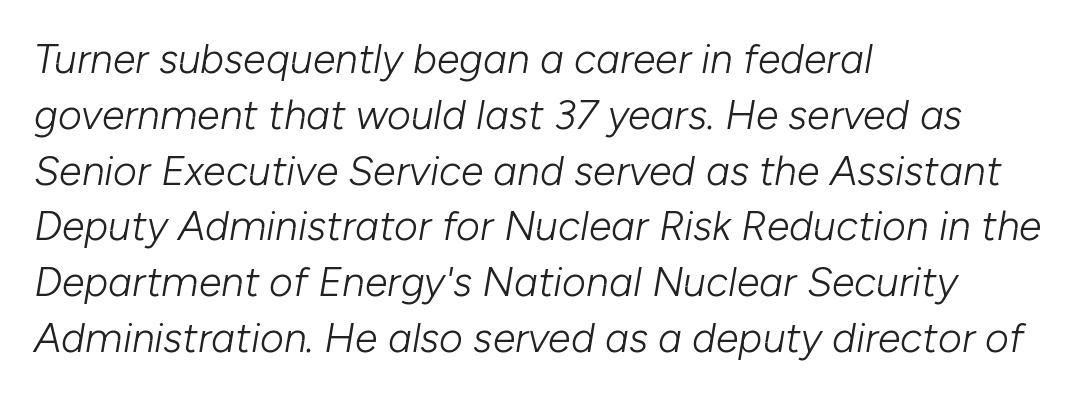
The image shows 41 px light type, italic (leaning right); set left-aligned, normal line spacing (1.36x), normal letter spacing, not underlined; low stroke contrast and a medium x-height.
